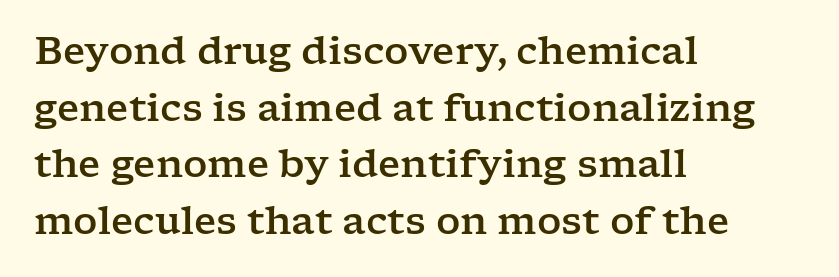
Regarding leading, the lines here are spaced in the standard way. Ordinary non-slanted type is in use. A typesetter would call this proportional, since set widths differ per character. Little horizontal feet cap the strokes, marking this as serif type. The rendering anchors every line to the left-hand side. Honestly, there is no underline to notice here at all.
